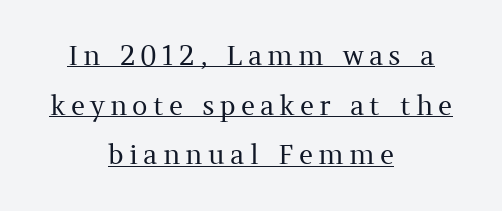
{"italic": "no", "bold": "no", "underline": "yes", "align": "center", "line_spacing_ratio": 1.84, "glyph_px": 27}
